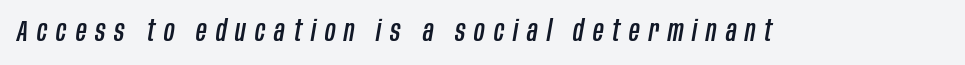
{"italic": "yes", "lean": "right", "slant_degrees": 10, "width": "condensed", "stroke_contrast": "low", "x_height": "large", "monospaced": "no", "underline": "no", "letter_spacing": "wide", "letter_spacing_em": 0.31, "glyph_px": 29}
